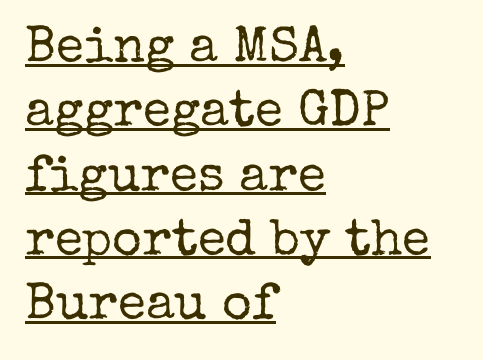
Q: Is the text bold? A: No.
Q: Is the text italic (slanted)? A: No, it is upright.
Q: Is the typeface a serif or a sans-serif typeface? A: Serif.
Q: Is the text underlined? A: Yes.
Q: How is the paragraph aligned? A: Left-aligned.
Q: Is the spacing between letters normal or unusually wide? A: Normal.
Q: Is the spacing between lines tight, normal or loose? A: Normal.
Q: Width (condensed, normal, or wide)? A: Normal.
Q: Stroke contrast? A: Low.
Q: x-height? A: Medium.
Q: Monospaced? A: No.
